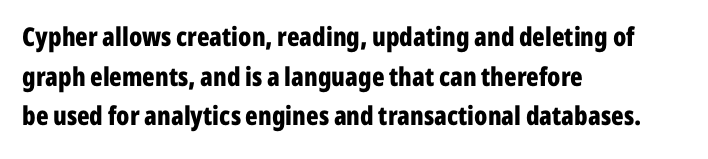
Line spacing here is normal. Words float on clear page, feet unadorned. Each glyph is drawn with heavy, bold strokes. There is no visible air inserted between adjacent glyphs. These lines are set flush left with a ragged right edge. This is roman type, the default non-slanted kind.
